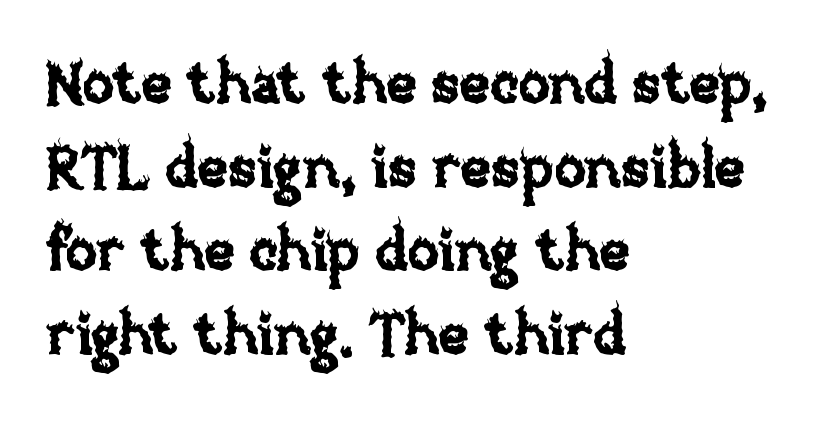
Q: Is the text italic (slanted)? A: No, it is upright.
Q: Is the text underlined? A: No.
Q: How is the paragraph aligned? A: Left-aligned.
Q: Is the spacing between letters normal or unusually wide? A: Normal.
Q: Is the spacing between lines tight, normal or loose? A: Normal.
Q: Width (condensed, normal, or wide)? A: Normal.
Q: Stroke contrast? A: Low.
Q: x-height? A: Large.
Q: Monospaced? A: No.
